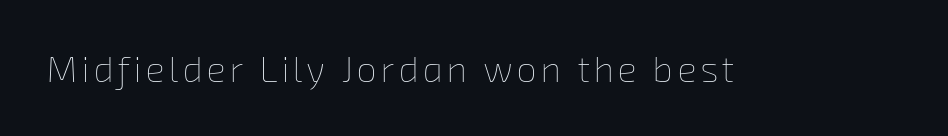
Weight: not bold — regular or lighter. Think of a printed novel: that variable character pitch is what you see here. Type without underlining.
